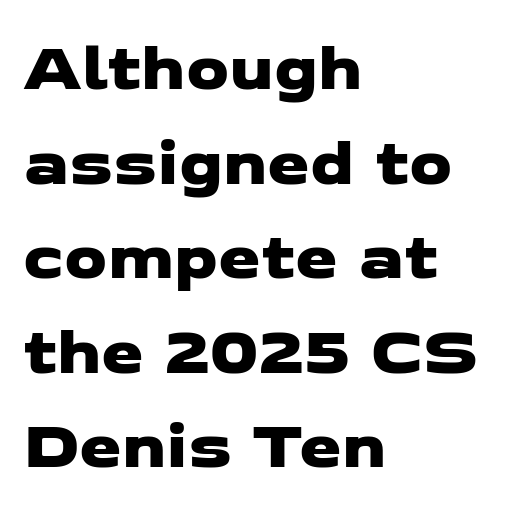
Q: Is the typeface a serif or a sans-serif typeface? A: Sans-serif.
Q: Is the text underlined? A: No.
Q: How is the paragraph aligned? A: Left-aligned.
Q: Is the spacing between letters normal or unusually wide? A: Normal.
Q: Is the spacing between lines tight, normal or loose? A: Normal.
Q: Width (condensed, normal, or wide)? A: Wide.
Q: Stroke contrast? A: Low.
Q: x-height? A: Medium.
Q: Monospaced? A: No.
